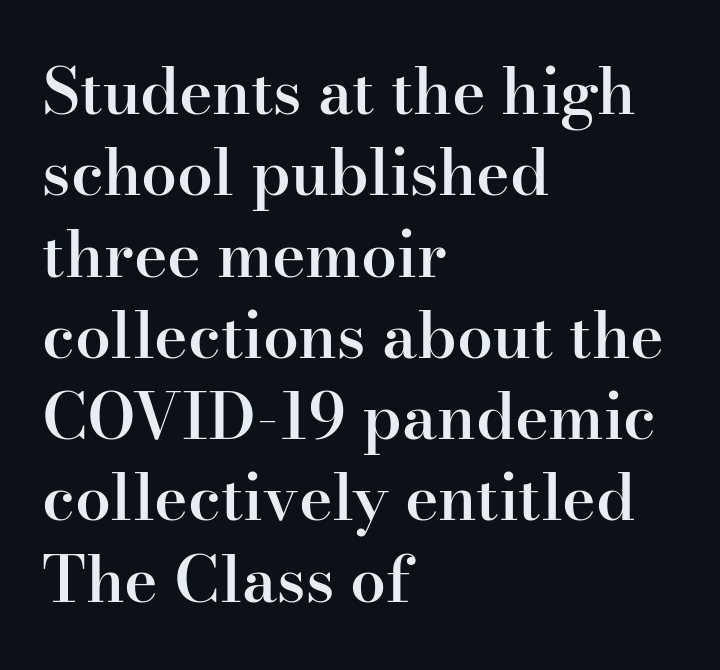
Q: Is the text bold? A: Semi-bold.
Q: Is the text italic (slanted)? A: No, it is upright.
Q: Is the typeface a serif or a sans-serif typeface? A: Serif.
Q: Is the text underlined? A: No.
Q: How is the paragraph aligned? A: Left-aligned.
Q: Is the spacing between letters normal or unusually wide? A: Normal.
Q: Is the spacing between lines tight, normal or loose? A: Normal.
Q: Width (condensed, normal, or wide)? A: Normal.
Q: Stroke contrast? A: High.
Q: x-height? A: Small.
Q: Monospaced? A: No.
